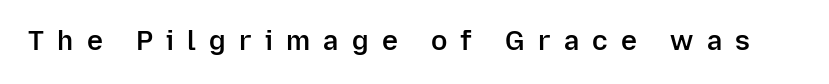
The image shows 27 px text type, upright; set unusually wide letter spacing (+0.49 em), not underlined.
